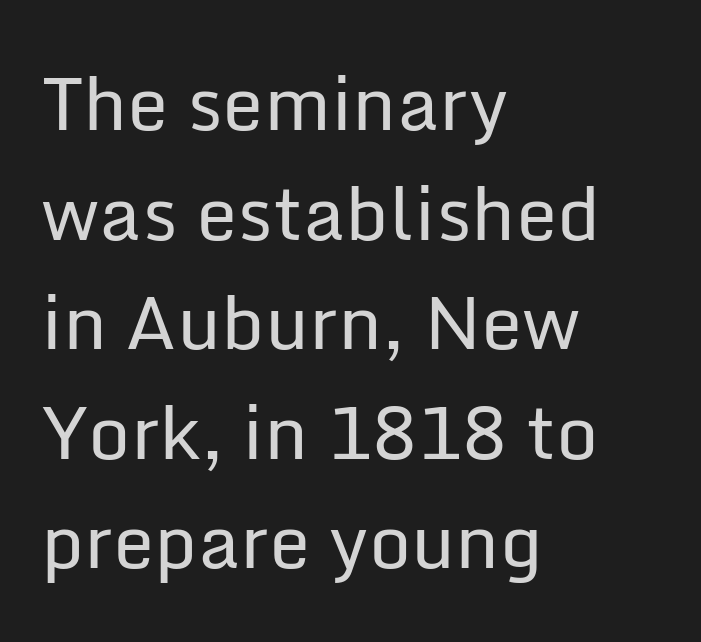
The specimen reads as upright at a glance. Does the leading feel generous? No, just average. Is the block centered? No — it sits flush against the left margin. Vertical stems look standard width or narrower in stroke.
